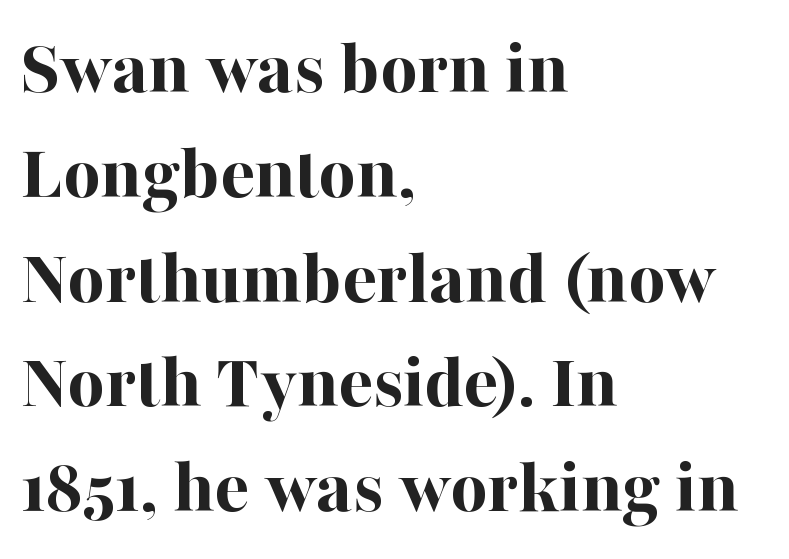
Q: Is the text bold? A: Yes.
Q: Is the text italic (slanted)? A: No, it is upright.
Q: Is the typeface a serif or a sans-serif typeface? A: Serif.
Q: Is the text underlined? A: No.
Q: How is the paragraph aligned? A: Left-aligned.
Q: Is the spacing between letters normal or unusually wide? A: Normal.
Q: Is the spacing between lines tight, normal or loose? A: Normal.
Q: Width (condensed, normal, or wide)? A: Normal.
Q: Stroke contrast? A: High.
Q: x-height? A: Medium.
Q: Monospaced? A: No.
